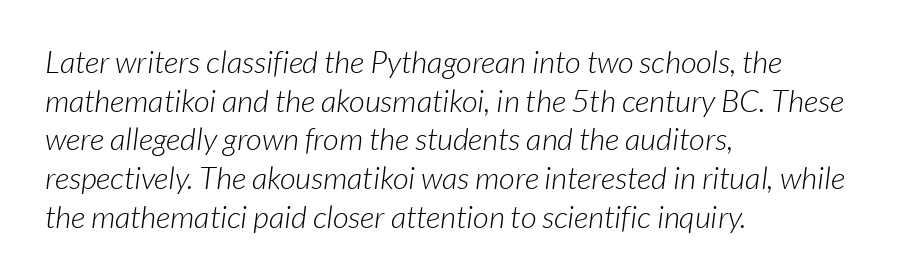
Leading: standard. The face used here is proportionally spaced, like ordinary book or web type. If you drew a ruler down the left edge, every line would touch it. Letters have the restrained weight of plain body copy at most.
